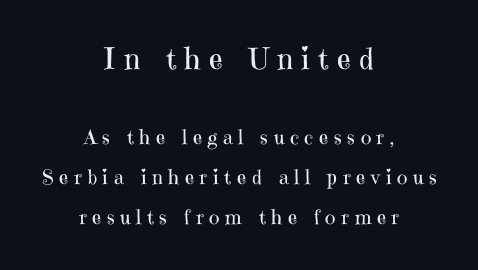
The image shows 30 px regular-weight serif type, upright; set centered, loose line spacing (2.02x), unusually wide letter spacing (+0.28 em), not underlined; the first (top) block is 1.5x larger; high stroke contrast and a medium x-height.
